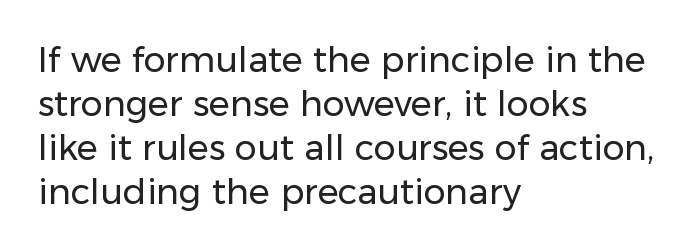
{"serif": "no", "italic": "no", "bold": "no", "weight": "regular", "width": "normal", "stroke_contrast": "low", "x_height": "medium", "monospaced": "no", "underline": "no", "align": "left", "line_spacing": "normal", "line_spacing_ratio": 1.26, "letter_spacing": "normal", "letter_spacing_em": 0.0, "glyph_px": 35}
